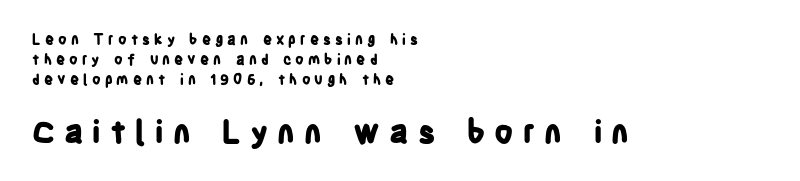
Q: Is the text bold? A: Yes.
Q: Is the text italic (slanted)? A: No, it is upright.
Q: Is the typeface a serif or a sans-serif typeface? A: Sans-serif.
Q: Is the text underlined? A: No.
Q: How is the paragraph aligned? A: Left-aligned.
Q: Is the spacing between letters normal or unusually wide? A: Unusually wide.
Q: Is the spacing between lines tight, normal or loose? A: Normal.
Q: Which block of text is set in a larger size, the first (top) or the second (bottom)? A: The second (bottom) one.
Q: Width (condensed, normal, or wide)? A: Condensed.
Q: Stroke contrast? A: Low.
Q: x-height? A: Large.
Q: Monospaced? A: No.
